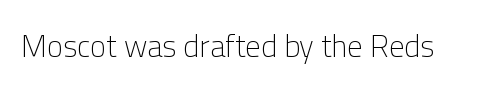
The passage shown is typeset with a sans-serif family. A roman cut, with each character standing at attention. The strip under each line holds only bare page. Caption: face not bold, strokes unweighted.
